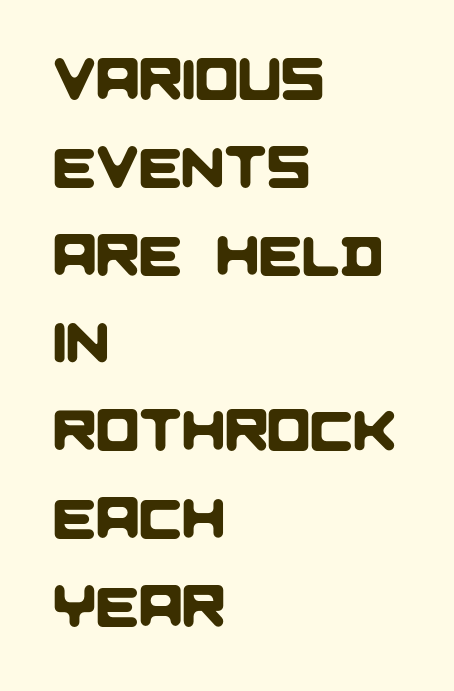
The image shows 57 px sans-serif type; set left-aligned, normal line spacing (1.54x), normal letter spacing, not underlined; low stroke contrast and a large x-height.
